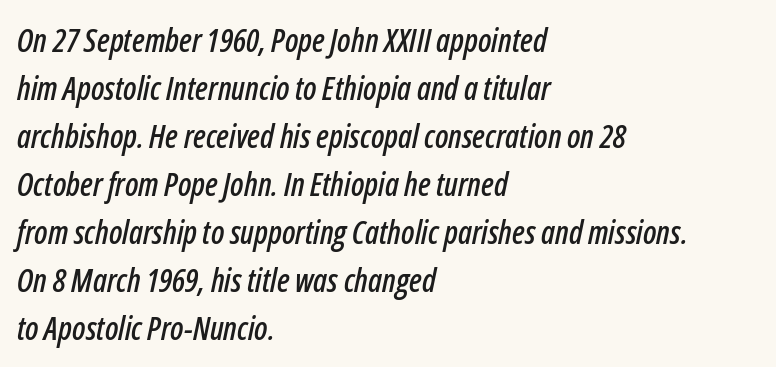
The image shows 32 px condensed type, italic (leaning right); set left-aligned, normal line spacing (1.5x), normal letter spacing, not underlined; low stroke contrast and a medium x-height.
